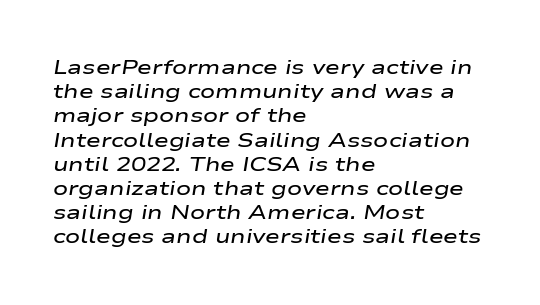
The image shows 20 px text type, italic (leaning right); set left-aligned, line spacing 1.21x, normal letter spacing, not underlined.
